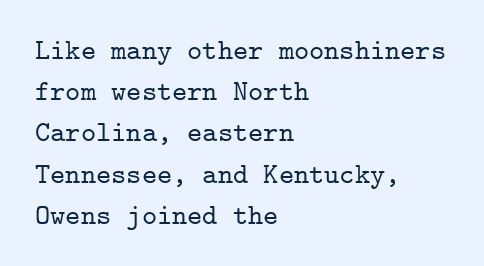
Check where the strokes stop: tiny serifs finish them off. The string is rendered with underlining switched off. Unlike italic type, these characters show no tilt at all. Think of a typewriter: that constant character pitch is what you see here. In terms of leading, this rendering sits right in the middle.
